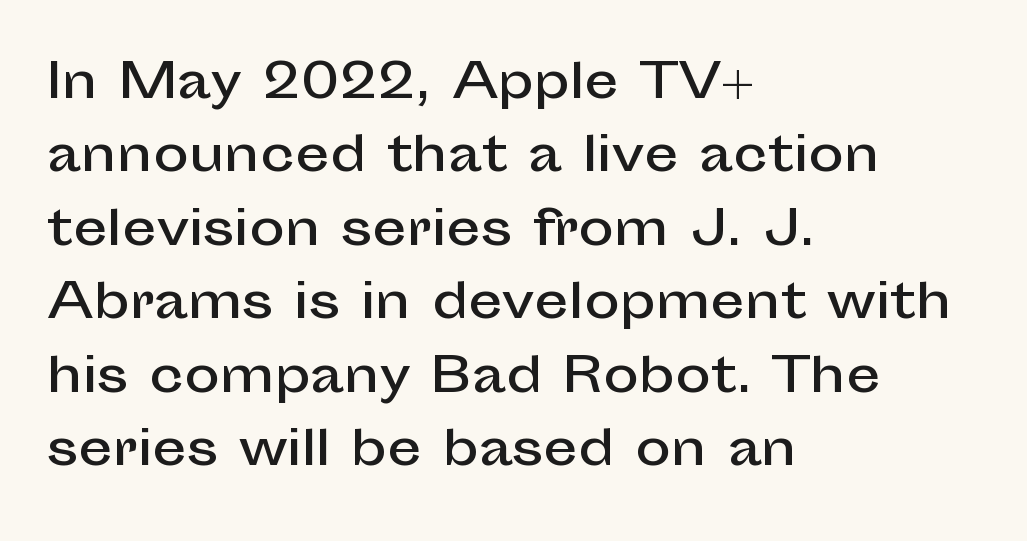
Q: Is the text italic (slanted)? A: No, it is upright.
Q: Is the typeface a serif or a sans-serif typeface? A: Sans-serif.
Q: Is the text underlined? A: No.
Q: How is the paragraph aligned? A: Left-aligned.
Q: Is the spacing between letters normal or unusually wide? A: Normal.
Q: Is the spacing between lines tight, normal or loose? A: Normal.
Q: Width (condensed, normal, or wide)? A: Normal.
Q: Stroke contrast? A: Low.
Q: x-height? A: Medium.
Q: Monospaced? A: No.
